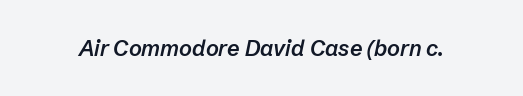
Honestly, there is no underline to notice here at all. The glyphs look as if they've been sheared to an angle. Students, this is semibold: more ink than regular, less than bold. The horizontal fit of the characters is conventional and even.
